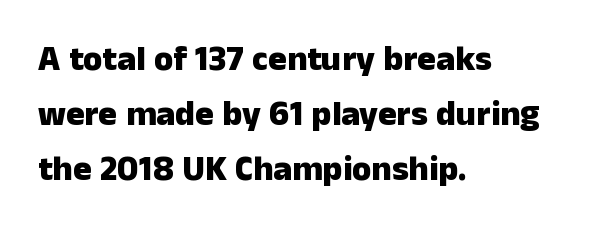
Type without underlining. Typeset ragged right — the left edge is the straight one. Is this a fixed-width face? No — the glyphs have proportional, varying widths. Between one letter and the next there's only the usual sliver of space.
